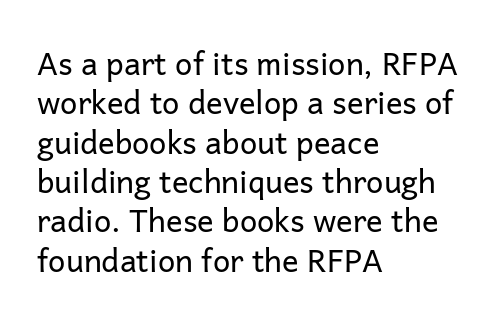
Q: Is the text bold? A: No.
Q: Is the text italic (slanted)? A: No, it is upright.
Q: Is the typeface a serif or a sans-serif typeface? A: Sans-serif.
Q: Is the text underlined? A: No.
Q: How is the paragraph aligned? A: Left-aligned.
Q: Is the spacing between letters normal or unusually wide? A: Normal.
Q: Is the spacing between lines tight, normal or loose? A: Normal.
Q: Width (condensed, normal, or wide)? A: Normal.
Q: Stroke contrast? A: Low.
Q: x-height? A: Medium.
Q: Monospaced? A: No.
